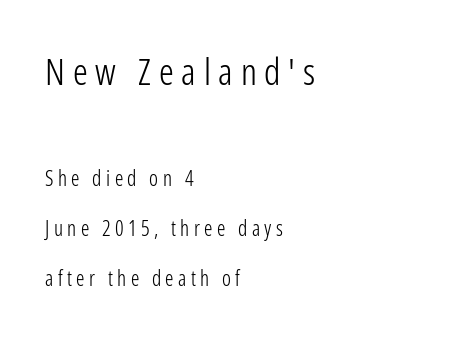
{"serif": "no", "italic": "no", "bold": "no", "weight": "light", "width": "condensed", "stroke_contrast": "low", "x_height": "medium", "monospaced": "no", "underline": "no", "align": "left", "line_spacing": "loose", "line_spacing_ratio": 2.39, "letter_spacing": "wide", "letter_spacing_em": 0.21, "larger_block": "first", "size_ratio": 1.76, "glyph_px": 37}
